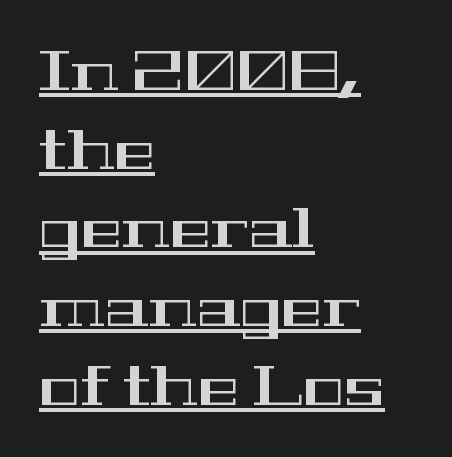
{"serif": "yes", "italic": "no", "width": "wide", "stroke_contrast": "high", "x_height": "medium", "monospaced": "no", "underline": "yes", "align": "left", "line_spacing": "normal", "line_spacing_ratio": 1.43, "letter_spacing": "normal", "letter_spacing_em": 0.0, "glyph_px": 55}
